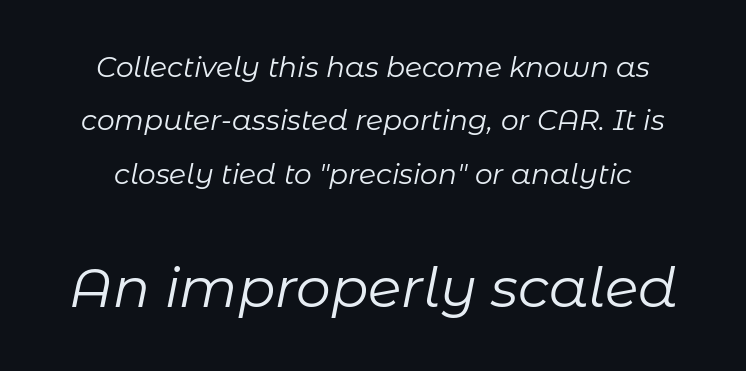
Q: Is the text bold? A: No.
Q: Is the text italic (slanted)? A: Yes, it leans right by about 11 degrees.
Q: Is the text underlined? A: No.
Q: Is the spacing between letters normal or unusually wide? A: Normal.
Q: Is the spacing between lines tight, normal or loose? A: Loose.
Q: Which block of text is set in a larger size, the first (top) or the second (bottom)? A: The second (bottom) one.
Q: Width (condensed, normal, or wide)? A: Normal.
Q: Stroke contrast? A: Low.
Q: x-height? A: Medium.
Q: Monospaced? A: No.
